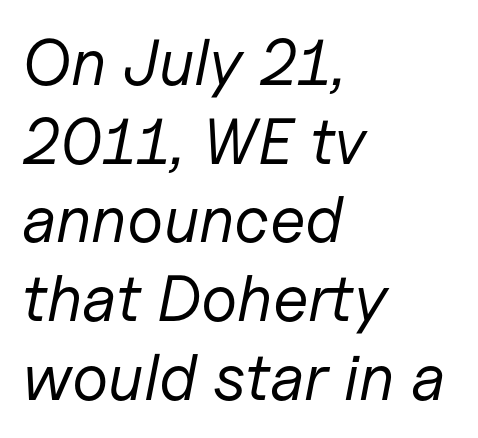
The image shows 65 px regular-weight type, italic (leaning right); set left-aligned, line spacing 1.21x, normal letter spacing, not underlined; low stroke contrast and a medium x-height.
